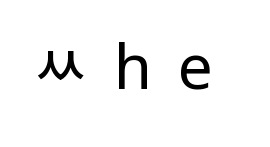
The image shows 62 px regular-weight sans-serif type, upright; set unusually wide letter spacing (+0.41 em), not underlined; low stroke contrast and a medium x-height.
